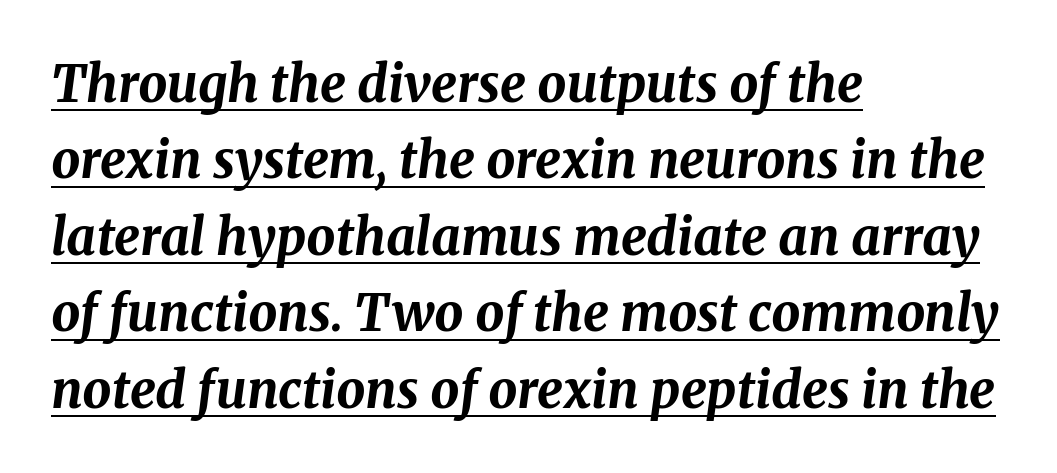
Q: Is the text bold? A: Yes.
Q: Is the text italic (slanted)? A: Yes, it leans right by about 8 degrees.
Q: Is the text underlined? A: Yes.
Q: How is the paragraph aligned? A: Left-aligned.
Q: Is the spacing between letters normal or unusually wide? A: Normal.
Q: Is the spacing between lines tight, normal or loose? A: Normal.
Q: Width (condensed, normal, or wide)? A: Normal.
Q: Stroke contrast? A: Medium.
Q: x-height? A: Medium.
Q: Monospaced? A: No.
